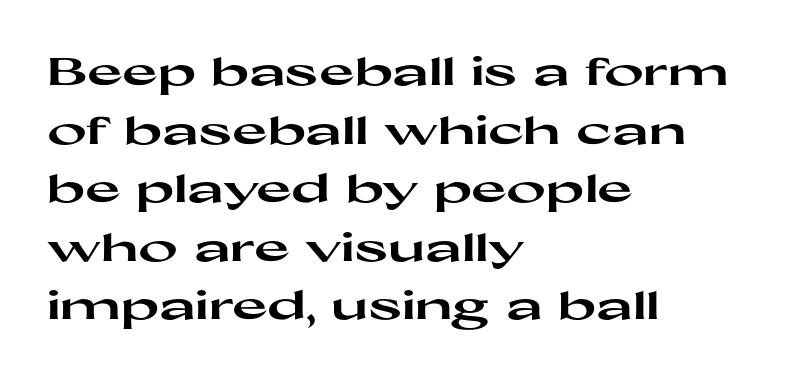
{"serif": "no", "italic": "no", "bold": "yes", "weight": "heavy", "width": "wide", "stroke_contrast": "high", "x_height": "medium", "monospaced": "no", "underline": "no", "align": "left", "line_spacing": "normal", "line_spacing_ratio": 1.54, "letter_spacing": "normal", "letter_spacing_em": 0.0, "glyph_px": 38}
